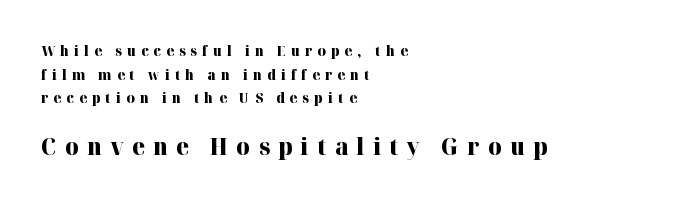
This rendering features lettering with no underline. Compare the two chunks: the lower has the greater cap height. The paragraph has a hard left edge and a soft right edge. Bold? Absolutely — the strokes are thick and heavy. This block has exactly the height ordinary leading produces. The typography opts for an upright posture over an oblique one.
